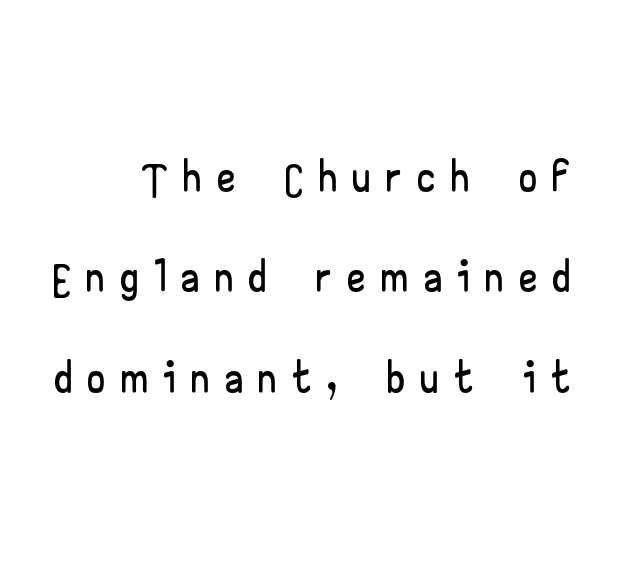
Q: Is the text italic (slanted)? A: No, it is upright.
Q: Is the typeface a serif or a sans-serif typeface? A: Sans-serif.
Q: Is the text underlined? A: No.
Q: Is the spacing between letters normal or unusually wide? A: Unusually wide.
Q: Is the spacing between lines tight, normal or loose? A: Normal.
Q: Width (condensed, normal, or wide)? A: Wide.
Q: Stroke contrast? A: Low.
Q: x-height? A: Small.
Q: Monospaced? A: No.
